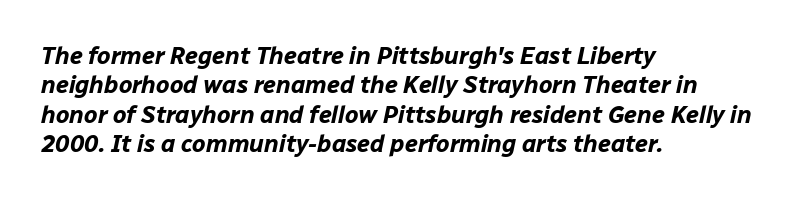
Q: Is the text bold? A: Yes.
Q: Is the text italic (slanted)? A: Yes, it leans right by about 12 degrees.
Q: Is the text underlined? A: No.
Q: How is the paragraph aligned? A: Left-aligned.
Q: Is the spacing between letters normal or unusually wide? A: Normal.
